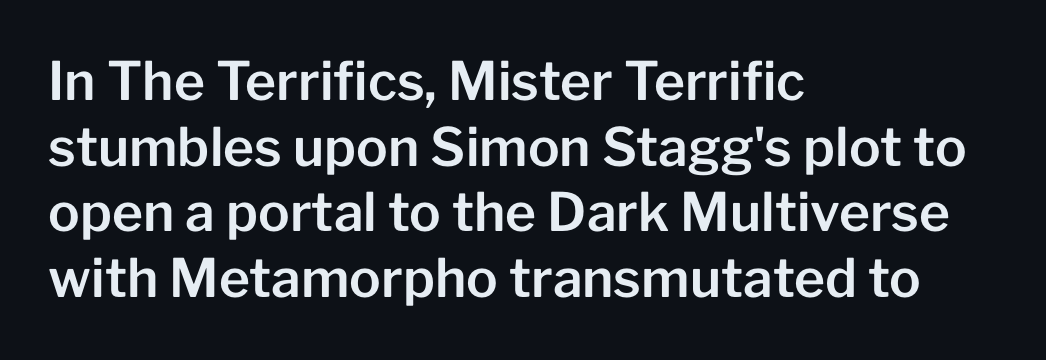
The image shows 53 px sans-serif type, upright; set left-aligned, line spacing 1.24x, normal letter spacing, not underlined; low stroke contrast and a medium x-height.
